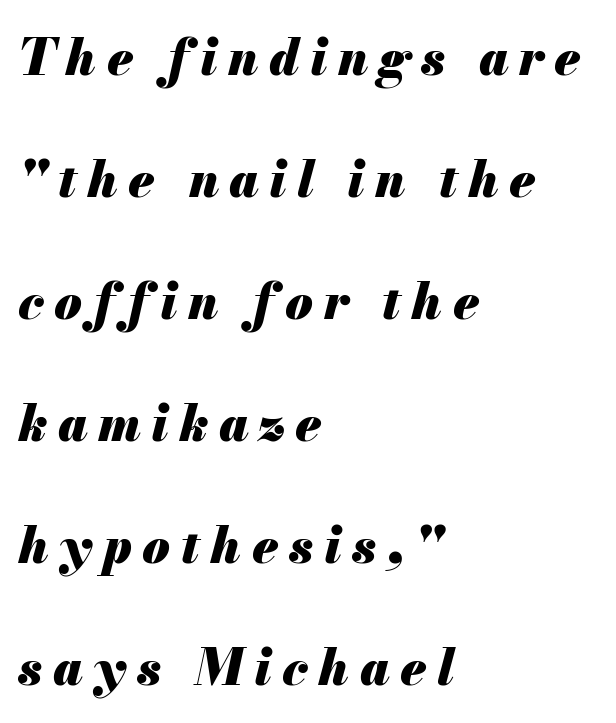
The image shows 50 px heavy type, italic (leaning right); set left-aligned, loose line spacing (2.44x), unusually wide letter spacing (+0.21 em), not underlined; medium stroke contrast and a small x-height.
